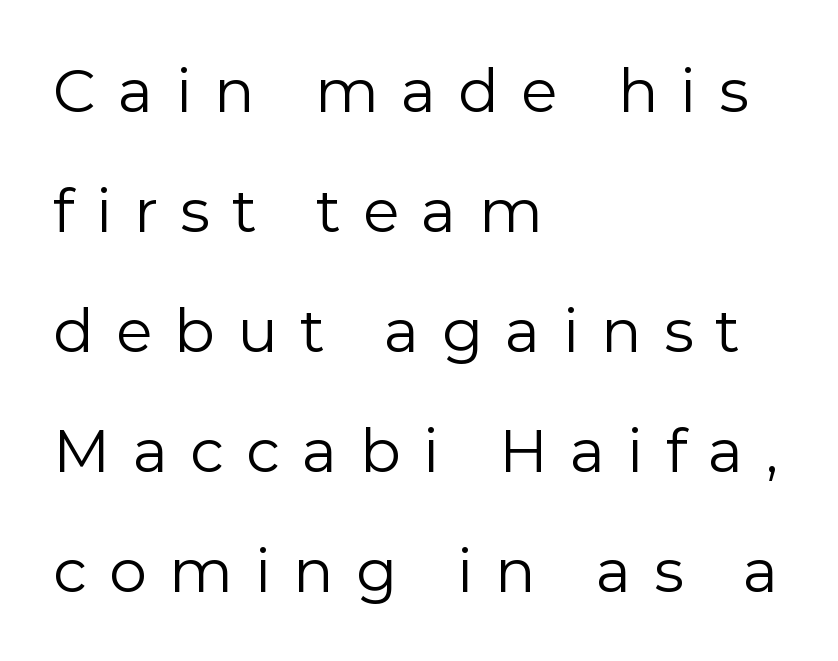
Q: Is the text bold? A: No.
Q: Is the text italic (slanted)? A: No, it is upright.
Q: Is the typeface a serif or a sans-serif typeface? A: Sans-serif.
Q: Is the text underlined? A: No.
Q: How is the paragraph aligned? A: Left-aligned.
Q: Is the spacing between letters normal or unusually wide? A: Unusually wide.
Q: Is the spacing between lines tight, normal or loose? A: Loose.
Q: Width (condensed, normal, or wide)? A: Normal.
Q: Stroke contrast? A: Low.
Q: x-height? A: Medium.
Q: Monospaced? A: No.
